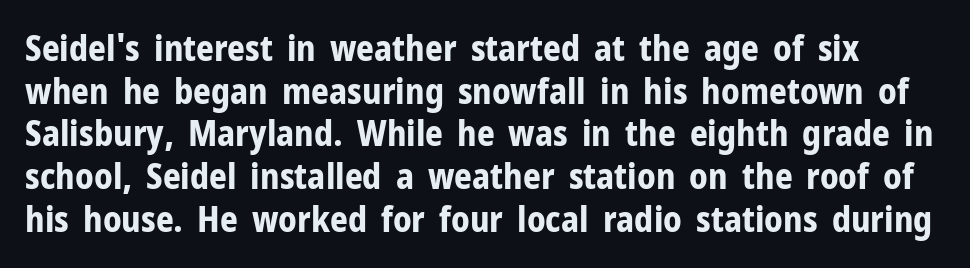
The passage shown has conventional tracking throughout. The rendering uses natural spacing where letterforms have individual widths. The strokes are fattened all the way to bold. Regarding serifs, this sample does without them.
